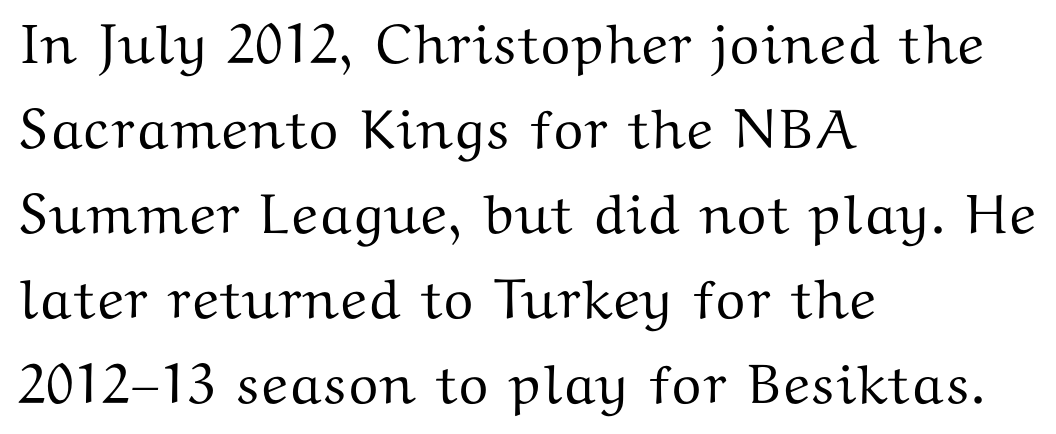
Honestly, there is no underline to notice here at all. Here the glyphs are tracked normally, forming tight word shapes. Is there any slant? The stems are plumb. Typeset ragged right — the left edge is the straight one. Evenly set lines give the paragraph a standard silhouette.
